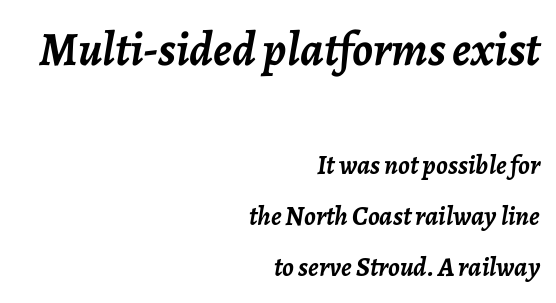
The rendering applies a slant to the glyphs. Honestly, the rows look like they've been pulled way apart. Character widths vary here, with narrow letters taking less room than wide ones. There is no visible air inserted between adjacent glyphs. If you drew a ruler down the right edge, every line would touch it. Descenders hang freely into open space.
